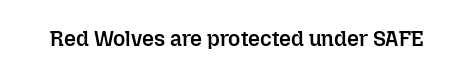
Typesetter's note: demi weight, one step under bold. The specimen omits any rule beneath the text block's lines. Is there any slant? The stems are plumb. Does extra space separate the letters? No, they use regular spacing.
